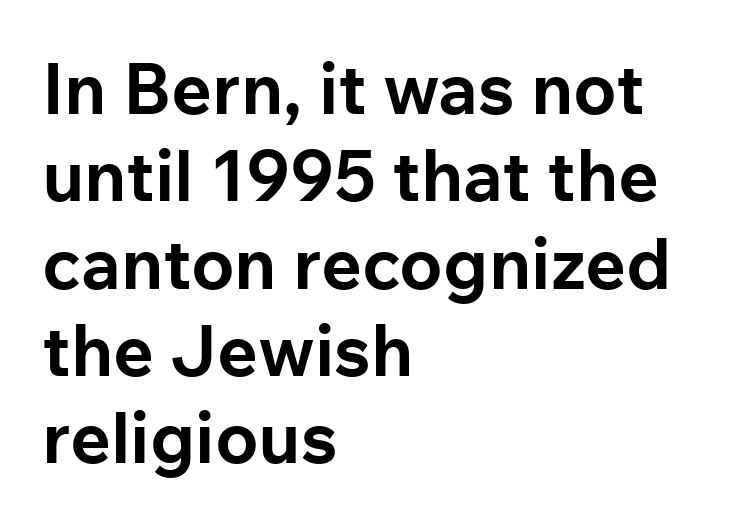
Q: Is the text bold? A: Yes.
Q: Is the text italic (slanted)? A: No, it is upright.
Q: Is the typeface a serif or a sans-serif typeface? A: Sans-serif.
Q: Is the text underlined? A: No.
Q: How is the paragraph aligned? A: Left-aligned.
Q: Is the spacing between letters normal or unusually wide? A: Normal.
Q: Width (condensed, normal, or wide)? A: Normal.
Q: Stroke contrast? A: Low.
Q: x-height? A: Medium.
Q: Monospaced? A: No.
